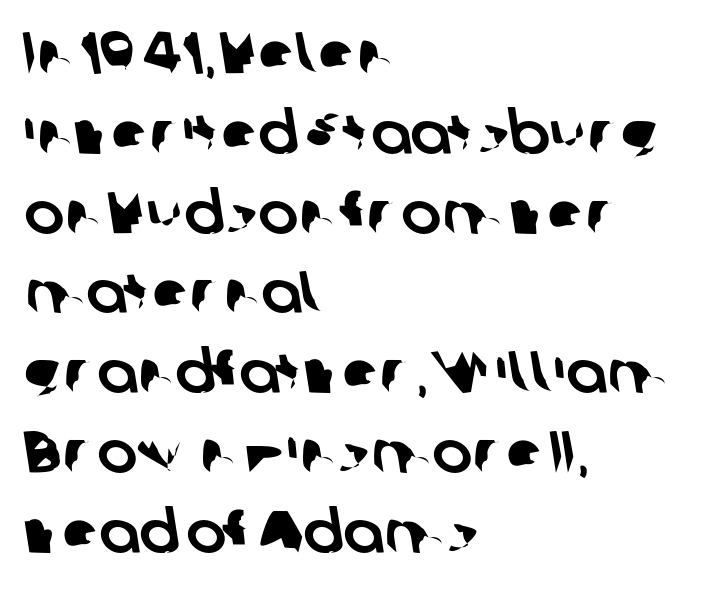
Q: Is the typeface a serif or a sans-serif typeface? A: Sans-serif.
Q: Is the text underlined? A: No.
Q: How is the paragraph aligned? A: Left-aligned.
Q: Is the spacing between letters normal or unusually wide? A: Normal.
Q: Is the spacing between lines tight, normal or loose? A: Normal.
Q: Width (condensed, normal, or wide)? A: Normal.
Q: Stroke contrast? A: Low.
Q: x-height? A: Medium.
Q: Monospaced? A: No.
